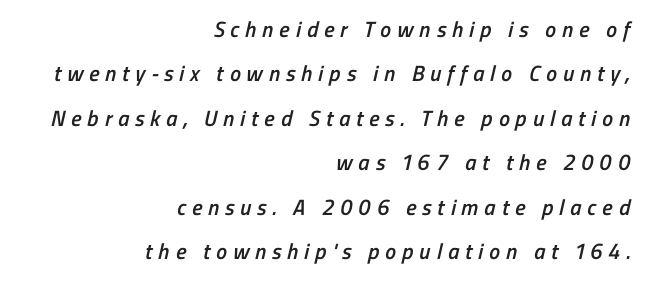
The image shows 22 px text type; set right-aligned, loose line spacing (2.02x), unusually wide letter spacing (+0.27 em), not underlined.
